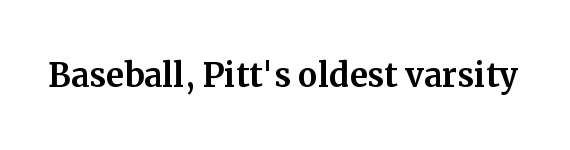
The specimen reads as upright at a glance. Spacing verdict: proportional, widths tailored to each character. The text was rendered using a seriffed face with decorative stroke endings. Bare-footed words on every line.
